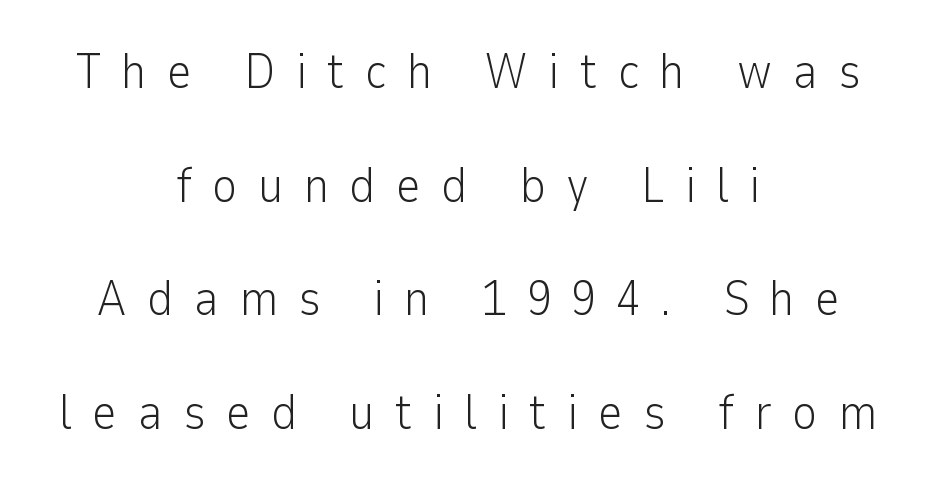
The face used here is a sans, in the tradition of grotesques and geometrics. Designer's note — italics off, roman on. The line texture is sparse and dotted thanks to wide tracking. Both edges are ragged and mirror each other, which tells us the setting is centered.
